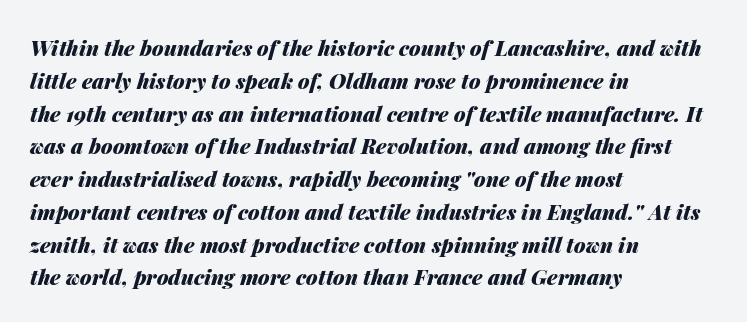
Spacing between characters is what you'd get straight out of the box. Nobody drew a line under any word here. What weight is shown? A full bold with thick strokes. These lines sit exactly where default settings would place them.
